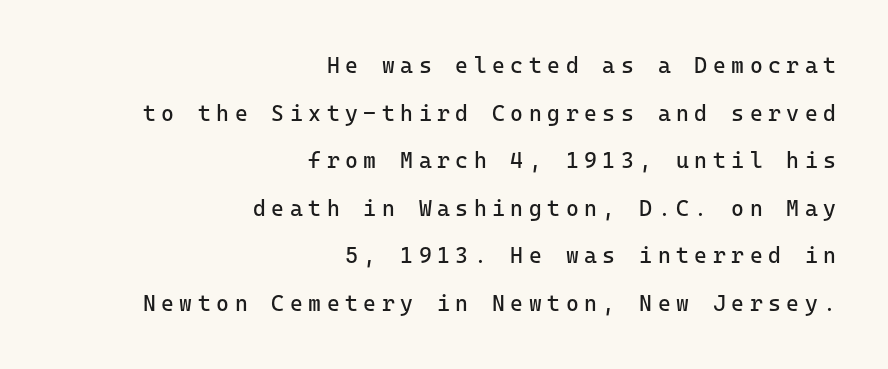
{"italic": "no", "bold": "no", "underline": "no", "align": "right", "line_spacing": "loose", "line_spacing_ratio": 2.16, "letter_spacing": "wide", "letter_spacing_em": 0.25, "glyph_px": 22}
